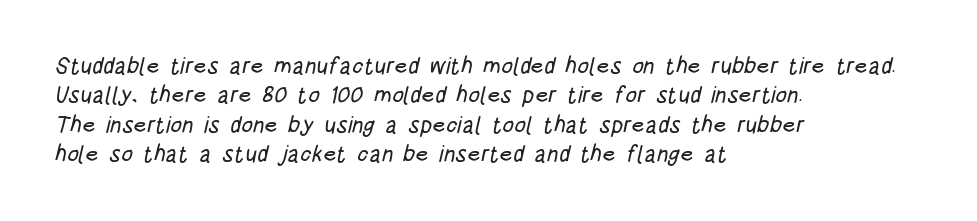
The baseline area is clear. In CSS terms this would be text-align: left. In terms of letterspacing, this is plain default setting. Interline gaps are of average width in this sample.
